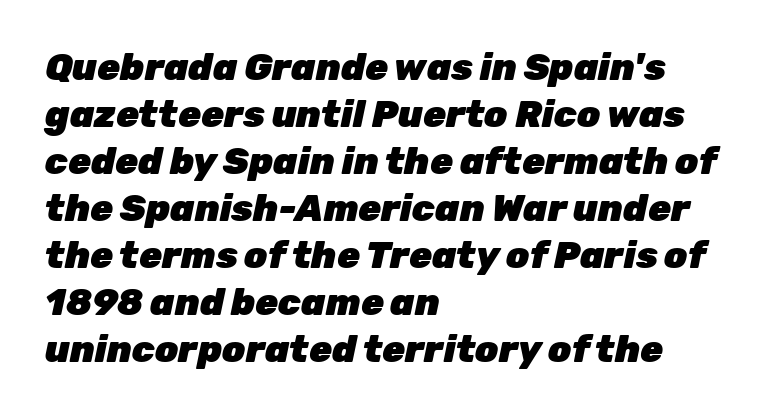
Students, note that the glyphs here touch the page at normal intervals. A full-strength bold gives these letters their thick strokes. Has an underline been added? It has not. Alignment: flush left.
